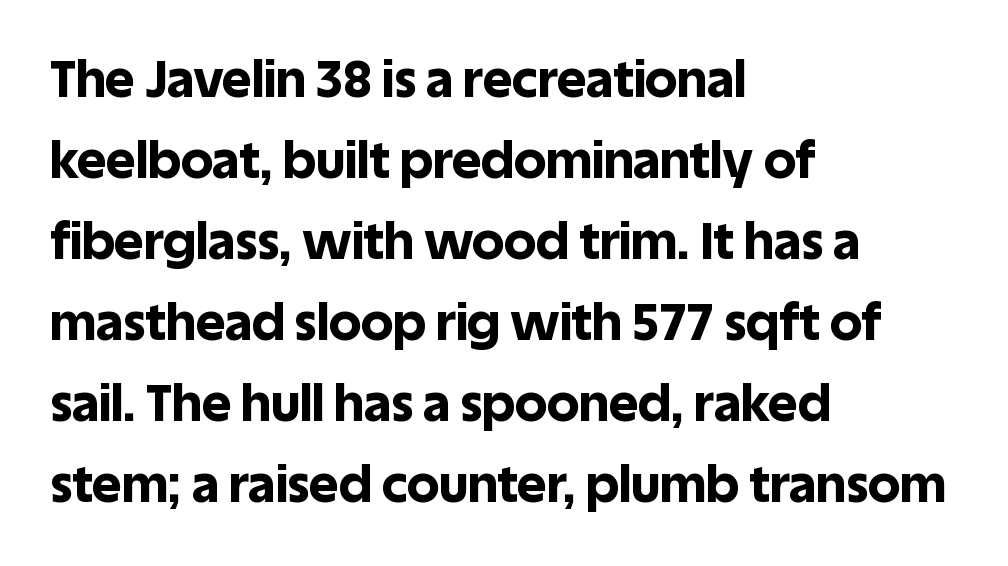
Q: Is the text bold? A: Yes.
Q: Is the text italic (slanted)? A: No, it is upright.
Q: Is the typeface a serif or a sans-serif typeface? A: Sans-serif.
Q: Is the text underlined? A: No.
Q: How is the paragraph aligned? A: Left-aligned.
Q: Is the spacing between letters normal or unusually wide? A: Normal.
Q: Is the spacing between lines tight, normal or loose? A: Normal.
Q: Width (condensed, normal, or wide)? A: Normal.
Q: x-height? A: Large.
Q: Monospaced? A: No.
